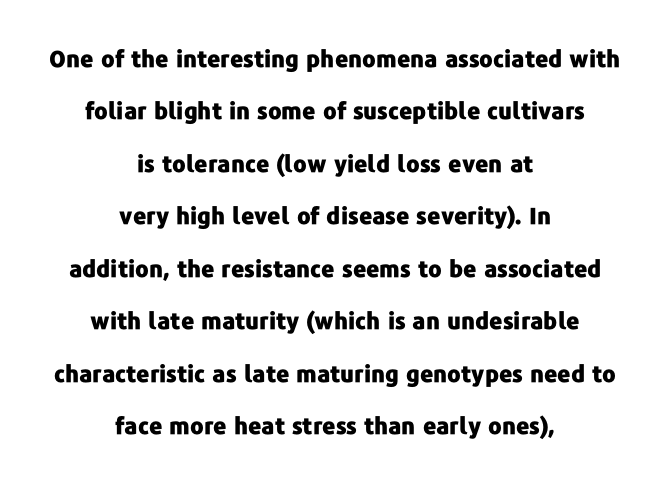
The paragraph shown floats in the horizontal middle. The baseline area is clear. Tracking here is standard; glyphs follow each other at the usual distance. Each glyph is drawn with heavy, bold strokes. The line-height multiplier appears high, well above default.
